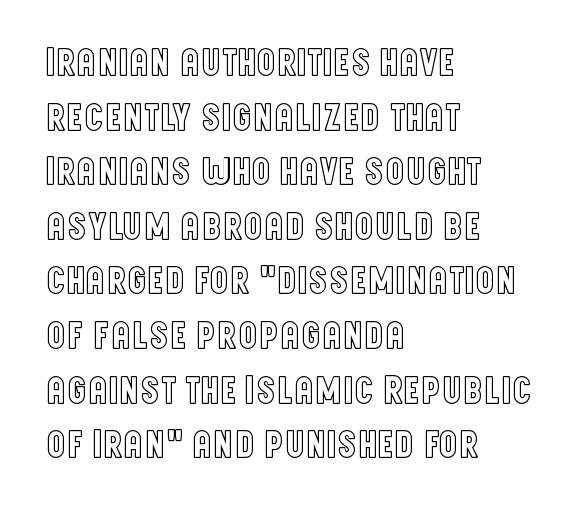
You can tell it's not italic because the verticals are truly vertical. Is this a fixed-width face? No — the glyphs have proportional, varying widths. The tracking reads as untouched default to a designer's eye. This sample is left-justified, so line endings fall wherever the words run out. Bare-footed words on every line. The passage shown stacks its lines at a standard gap.
